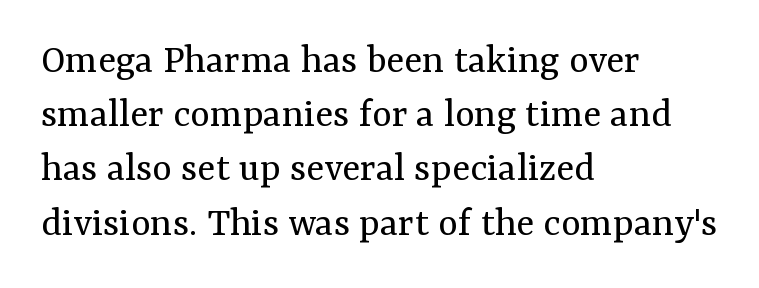
Q: Is the text bold? A: No.
Q: Is the text italic (slanted)? A: No, it is upright.
Q: Is the typeface a serif or a sans-serif typeface? A: Serif.
Q: Is the text underlined? A: No.
Q: How is the paragraph aligned? A: Left-aligned.
Q: Is the spacing between letters normal or unusually wide? A: Normal.
Q: Is the spacing between lines tight, normal or loose? A: Normal.
Q: Width (condensed, normal, or wide)? A: Normal.
Q: Stroke contrast? A: Medium.
Q: x-height? A: Medium.
Q: Monospaced? A: No.
